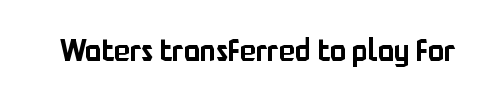
The image shows 30 px sans-serif type, upright; set normal letter spacing, not underlined; low stroke contrast and a medium x-height.
